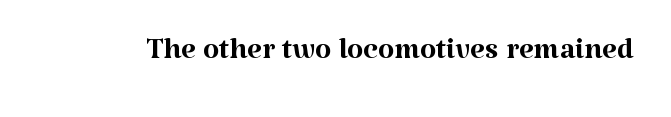
The image shows 42 px regular-weight serif type, upright; set normal letter spacing, not underlined; medium stroke contrast and a medium x-height.
